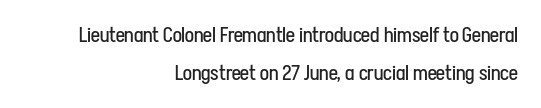
Nope, not italic — everything's standing straight. Where is the straight margin? On the right. The rendering keeps characters at their native spacing. Beneath every word, the page is bare. The typeface has the unassuming heft of standard copy or less.
